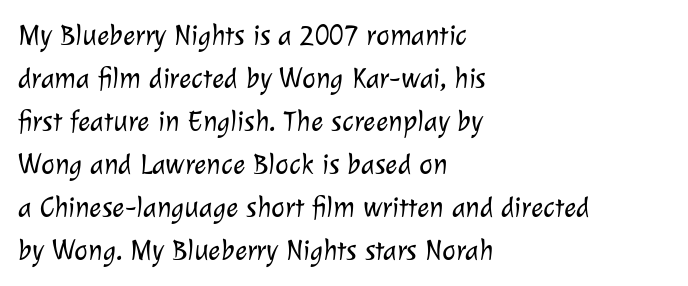
The image shows 29 px light sans-serif type; set left-aligned, normal line spacing (1.48x), normal letter spacing, not underlined; low stroke contrast and a medium x-height.
